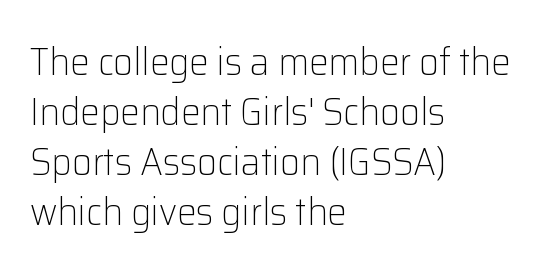
Q: Is the text bold? A: No.
Q: Is the text italic (slanted)? A: No, it is upright.
Q: Is the typeface a serif or a sans-serif typeface? A: Sans-serif.
Q: Is the text underlined? A: No.
Q: How is the paragraph aligned? A: Left-aligned.
Q: Is the spacing between letters normal or unusually wide? A: Normal.
Q: Is the spacing between lines tight, normal or loose? A: Normal.
Q: Width (condensed, normal, or wide)? A: Normal.
Q: Stroke contrast? A: Low.
Q: x-height? A: Medium.
Q: Monospaced? A: No.
